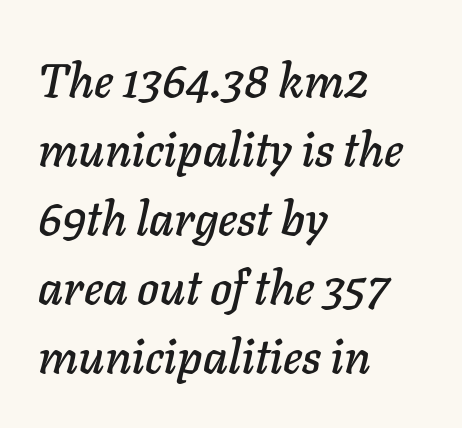
Q: Is the text italic (slanted)? A: Yes, it leans right by about 11 degrees.
Q: Is the text underlined? A: No.
Q: How is the paragraph aligned? A: Left-aligned.
Q: Is the spacing between letters normal or unusually wide? A: Normal.
Q: Is the spacing between lines tight, normal or loose? A: Normal.
Q: Width (condensed, normal, or wide)? A: Normal.
Q: Stroke contrast? A: Low.
Q: x-height? A: Medium.
Q: Monospaced? A: No.
